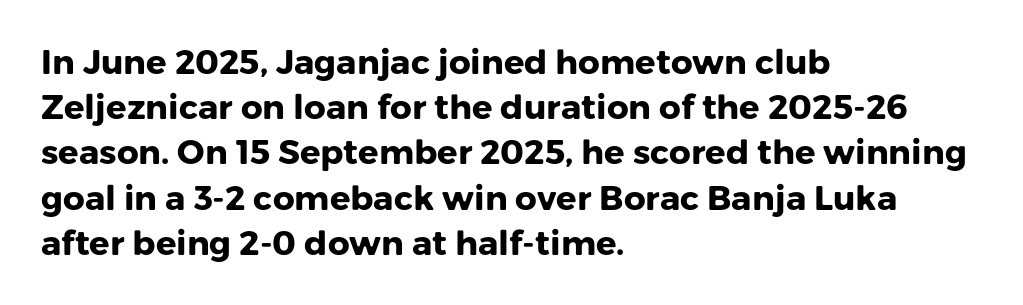
{"serif": "no", "italic": "no", "bold": "yes", "weight": "heavy", "width": "normal", "stroke_contrast": "low", "x_height": "medium", "monospaced": "no", "underline": "no", "align": "left", "line_spacing": "normal", "line_spacing_ratio": 1.33, "letter_spacing": "normal", "letter_spacing_em": 0.0, "glyph_px": 34}
